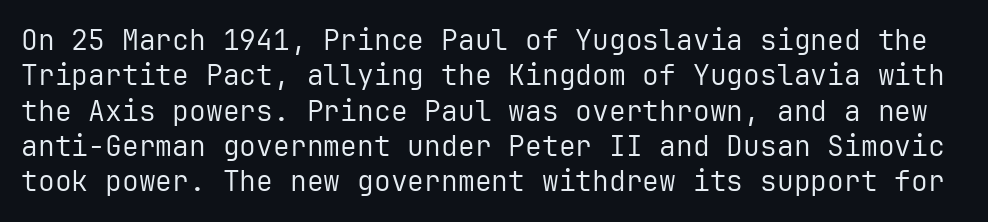
The lettering stays uniformly vertical, giving the passage a roman look. Grotesque or geometric, the face here clearly has no serifs. Anything drawn beneath the words? Only blank space. The letters sit at their default tracking, neither squeezed nor spread. Regarding leading, the lines here are spaced in the standard way. This sample has the even, mechanical cadence of fixed-width lettering.
